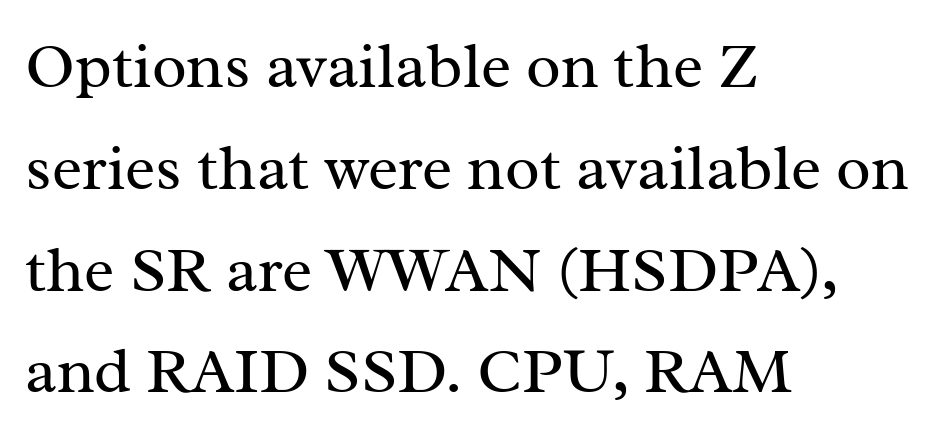
{"serif": "yes", "italic": "no", "bold": "no", "weight": "regular", "width": "normal", "stroke_contrast": "medium", "x_height": "medium", "monospaced": "no", "underline": "no", "align": "left", "line_spacing": "normal", "line_spacing_ratio": 1.59, "letter_spacing": "normal", "letter_spacing_em": 0.0, "glyph_px": 64}
